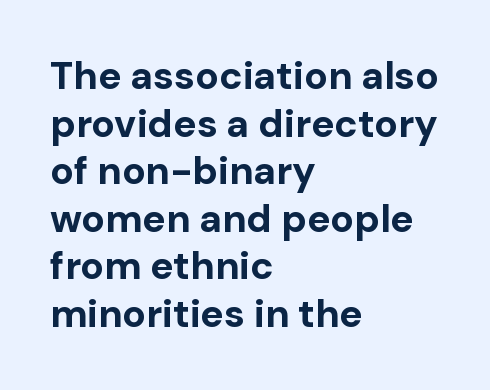
Q: Is the text bold? A: Yes.
Q: Is the text italic (slanted)? A: No, it is upright.
Q: Is the typeface a serif or a sans-serif typeface? A: Sans-serif.
Q: Is the text underlined? A: No.
Q: How is the paragraph aligned? A: Left-aligned.
Q: Is the spacing between letters normal or unusually wide? A: Normal.
Q: Width (condensed, normal, or wide)? A: Normal.
Q: Stroke contrast? A: Low.
Q: x-height? A: Medium.
Q: Monospaced? A: No.
